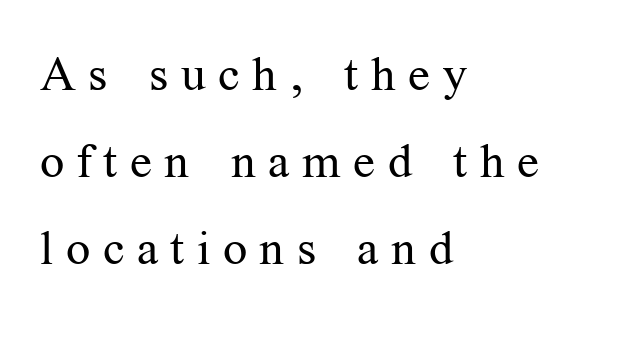
{"serif": "yes", "italic": "no", "bold": "no", "weight": "regular", "width": "normal", "stroke_contrast": "medium", "x_height": "medium", "monospaced": "no", "underline": "no", "align": "left", "line_spacing_ratio": 1.81, "letter_spacing": "wide", "letter_spacing_em": 0.26, "glyph_px": 48}
